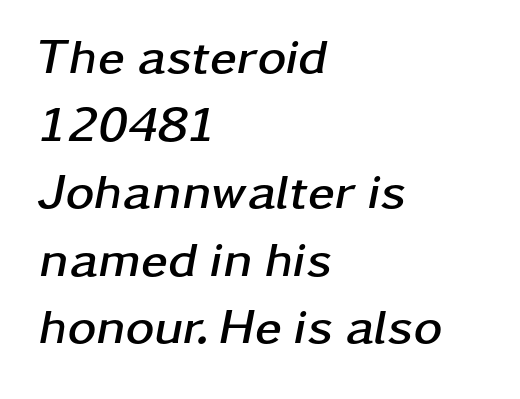
These words are printed bold, with thick strokes throughout. Does extra space separate the letters? No, they use regular spacing. The compositor pushed each line to the left boundary. Anything drawn beneath the words? Only blank space.
